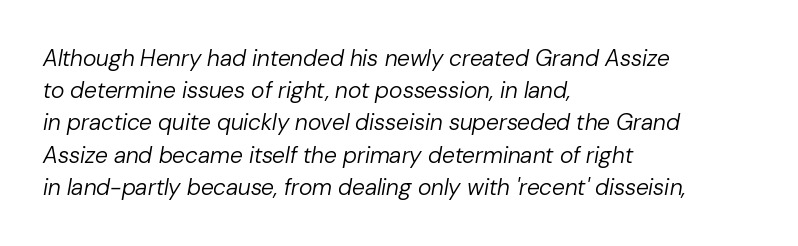
{"italic": "yes", "lean": "right", "slant_degrees": 10, "bold": "no", "underline": "no", "align": "left", "line_spacing": "normal", "line_spacing_ratio": 1.4, "letter_spacing": "normal", "letter_spacing_em": 0.0, "glyph_px": 23}
